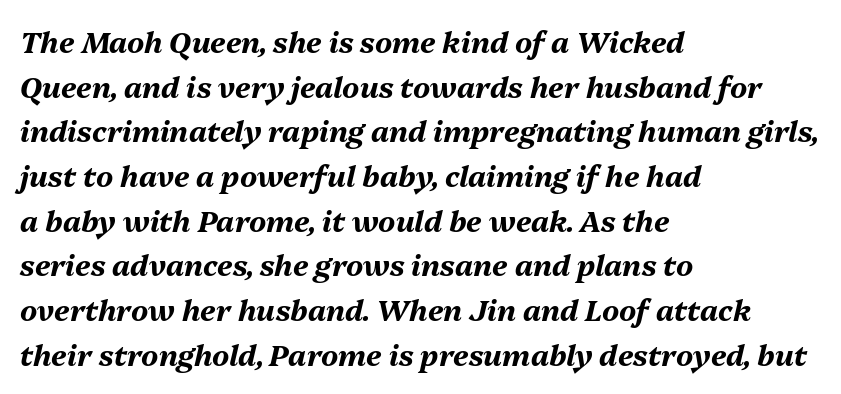
The image shows 29 px bold type, italic (leaning right); set left-aligned, normal line spacing (1.54x), normal letter spacing, not underlined; medium stroke contrast and a medium x-height.
